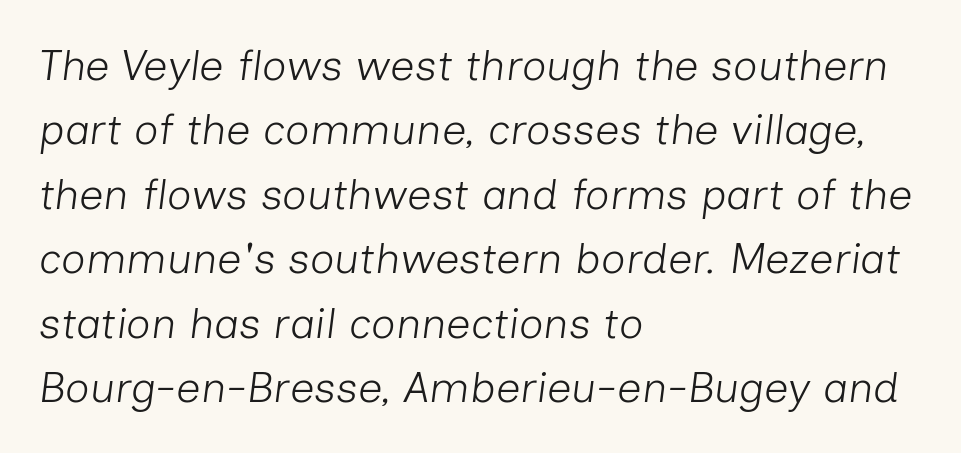
The image shows 43 px light type, italic (leaning right); set left-aligned, normal line spacing (1.5x), normal letter spacing, not underlined; low stroke contrast and a medium x-height.
